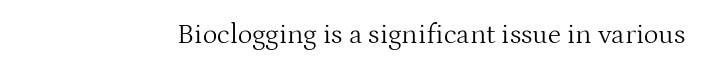
The image shows 28 px light serif type, upright; set normal letter spacing, not underlined; medium stroke contrast and a medium x-height.
